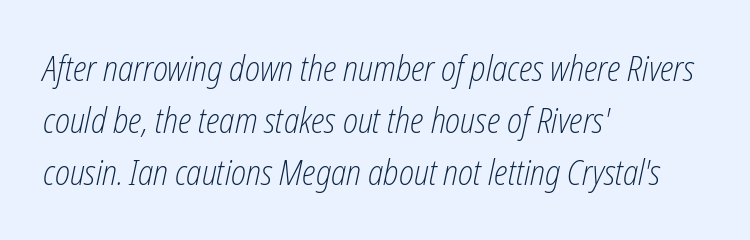
The image shows 35 px light, condensed type, italic (leaning right); set left-aligned, normal line spacing (1.49x), normal letter spacing, not underlined; low stroke contrast and a medium x-height.
